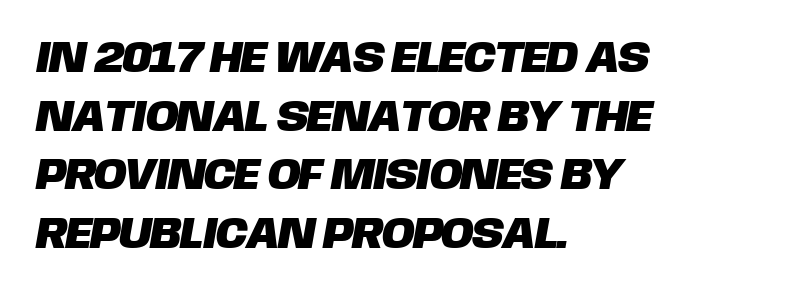
The image shows 44 px sans-serif type; set left-aligned, normal line spacing (1.33x), normal letter spacing, not underlined; low stroke contrast and a large x-height.
